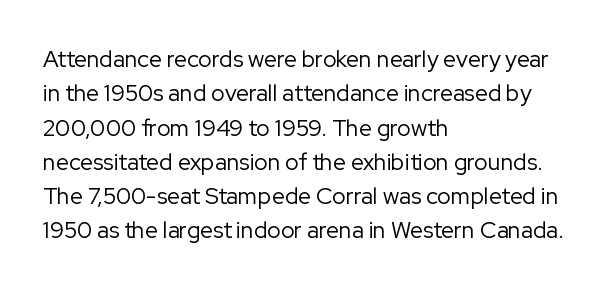
Q: Is the text bold? A: No.
Q: Is the text italic (slanted)? A: No, it is upright.
Q: Is the text underlined? A: No.
Q: How is the paragraph aligned? A: Left-aligned.
Q: Is the spacing between letters normal or unusually wide? A: Normal.
Q: Is the spacing between lines tight, normal or loose? A: Normal.
